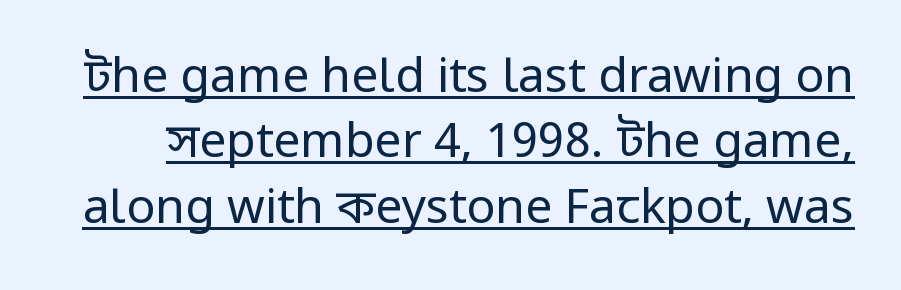
{"serif": "no", "italic": "no", "bold": "no", "weight": "regular", "width": "condensed", "stroke_contrast": "low", "x_height": "large", "monospaced": "no", "underline": "yes", "line_spacing": "normal", "line_spacing_ratio": 1.36, "letter_spacing": "normal", "letter_spacing_em": 0.0, "glyph_px": 48}
